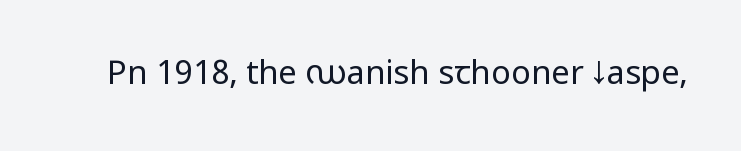
{"serif": "no", "italic": "no", "bold": "no", "weight": "regular", "width": "condensed", "stroke_contrast": "low", "x_height": "large", "monospaced": "no", "underline": "no", "letter_spacing": "normal", "letter_spacing_em": 0.0, "glyph_px": 33}
